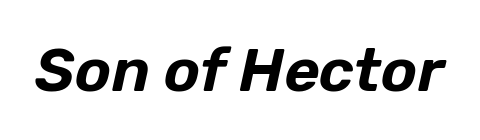
Q: Is the text italic (slanted)? A: Yes, it leans right by about 12 degrees.
Q: Is the text underlined? A: No.
Q: Is the spacing between letters normal or unusually wide? A: Normal.
Q: Width (condensed, normal, or wide)? A: Normal.
Q: Stroke contrast? A: Low.
Q: x-height? A: Medium.
Q: Monospaced? A: No.
